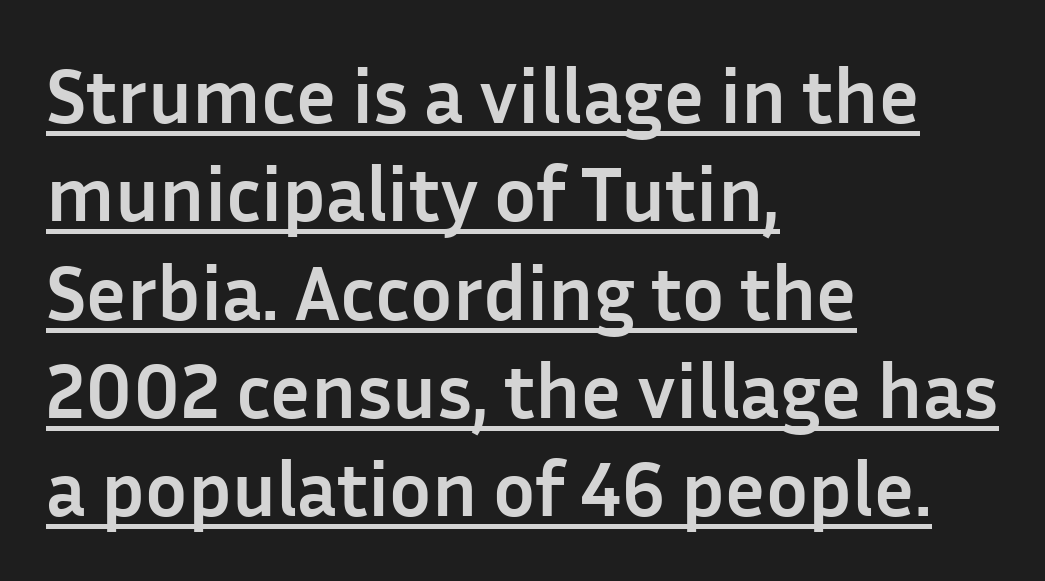
{"serif": "no", "italic": "no", "bold": "yes", "weight": "semibold", "width": "normal", "stroke_contrast": "low", "x_height": "medium", "monospaced": "no", "underline": "yes", "align": "left", "line_spacing": "normal", "line_spacing_ratio": 1.26, "letter_spacing": "normal", "letter_spacing_em": 0.0, "glyph_px": 78}
